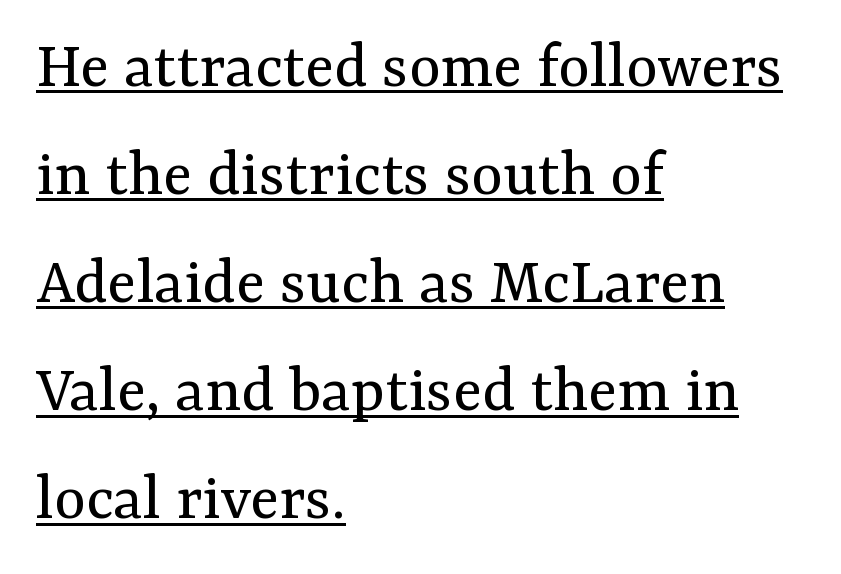
The image shows 68 px regular-weight serif type, upright; set left-aligned, normal line spacing (1.59x), normal letter spacing, underlined; medium stroke contrast and a medium x-height.
